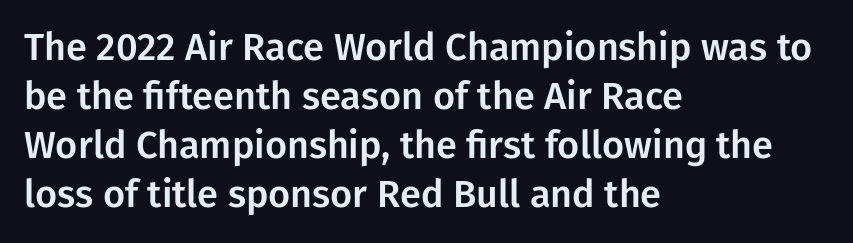
Each letter keeps its own natural width here, so spacing adapts to shape. Vertically, the passage feels balanced, rows spaced as you'd expect. Underlining? Definitely not there. Quick note: not italic, upright. Inter-character spacing is left at the font's built-in metrics. Alignment: flush left.
